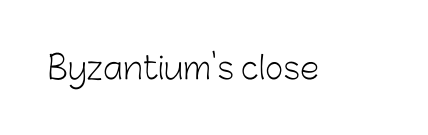
Q: Is the text bold? A: No.
Q: Is the text italic (slanted)? A: No, it is upright.
Q: Is the typeface a serif or a sans-serif typeface? A: Sans-serif.
Q: Is the text underlined? A: No.
Q: Is the spacing between letters normal or unusually wide? A: Normal.
Q: Width (condensed, normal, or wide)? A: Normal.
Q: Stroke contrast? A: Low.
Q: x-height? A: Medium.
Q: Monospaced? A: No.
